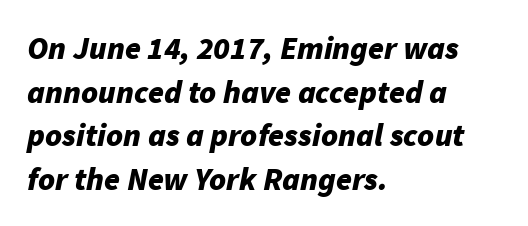
Q: Is the text bold? A: Yes.
Q: Is the text italic (slanted)? A: Yes, it leans right by about 11 degrees.
Q: Is the text underlined? A: No.
Q: How is the paragraph aligned? A: Left-aligned.
Q: Is the spacing between letters normal or unusually wide? A: Normal.
Q: Is the spacing between lines tight, normal or loose? A: Normal.
Q: Width (condensed, normal, or wide)? A: Normal.
Q: Stroke contrast? A: Low.
Q: x-height? A: Medium.
Q: Monospaced? A: No.
